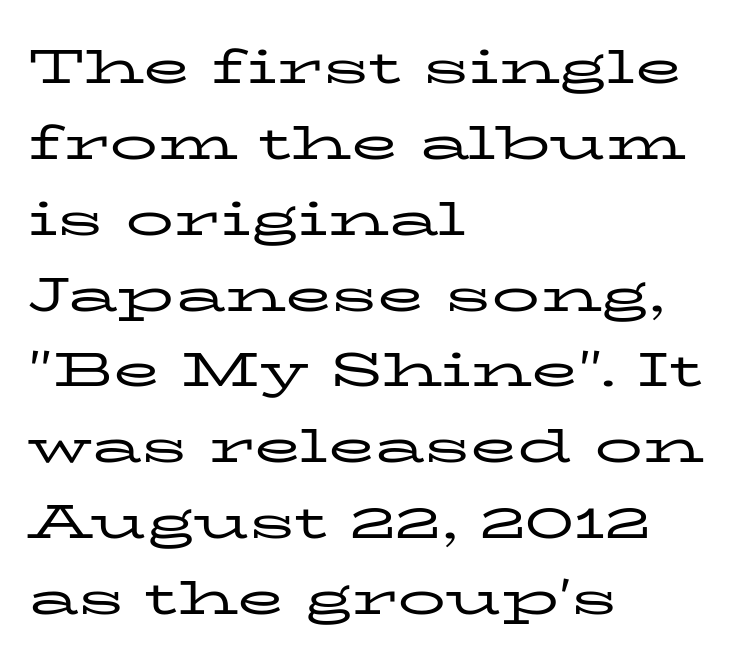
The image shows 48 px regular-weight, wide serif type, upright; set left-aligned, normal line spacing (1.58x), normal letter spacing, not underlined; low stroke contrast and a medium x-height.
